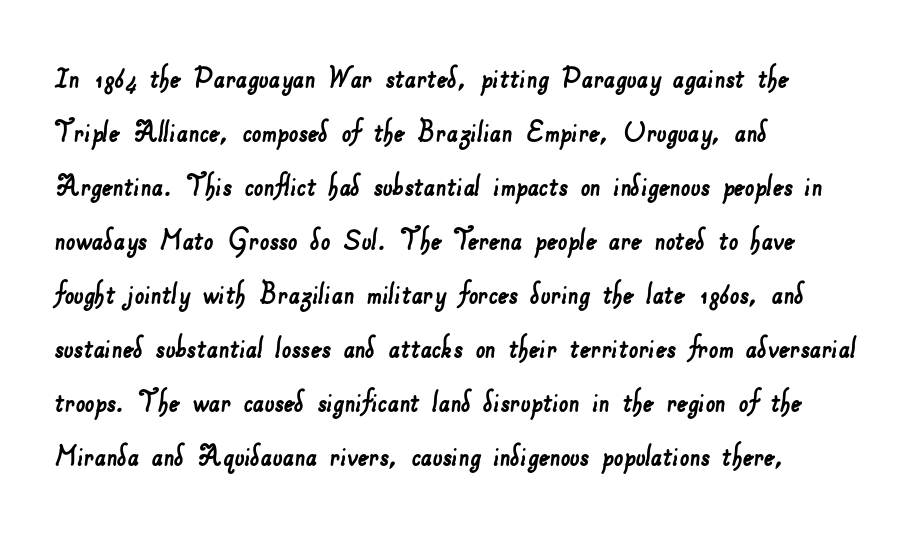
Compared with typical body copy, the letter spacing here is the same. The face used here is proportionally spaced, like ordinary book or web type. Vertically, the passage feels balanced, rows spaced as you'd expect. Teacher's note: observe the even left margin — that is flush-left alignment. A bare baseline throughout the passage. A typesetter would label this face a sans.
